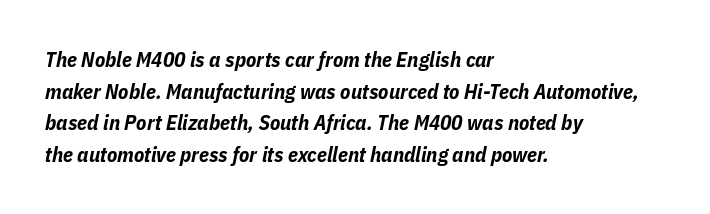
The image shows 21 px bold type, italic (leaning right); set left-aligned, normal line spacing (1.51x), normal letter spacing, not underlined.
